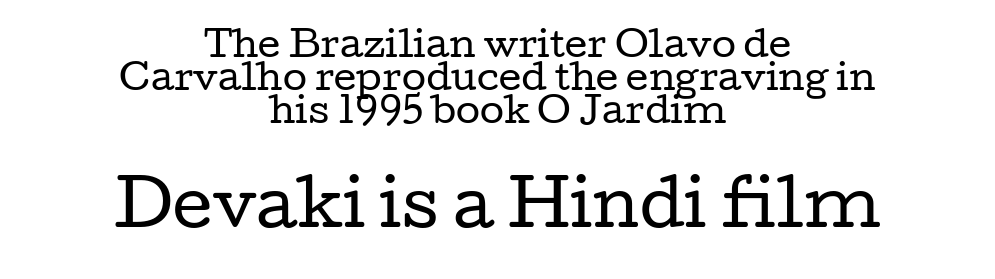
The image shows 62 px regular-weight, wide serif type, upright; set centered, tight line spacing (0.95x), normal letter spacing, not underlined; the second (bottom) block is 1.77x larger; low stroke contrast and a medium x-height.
